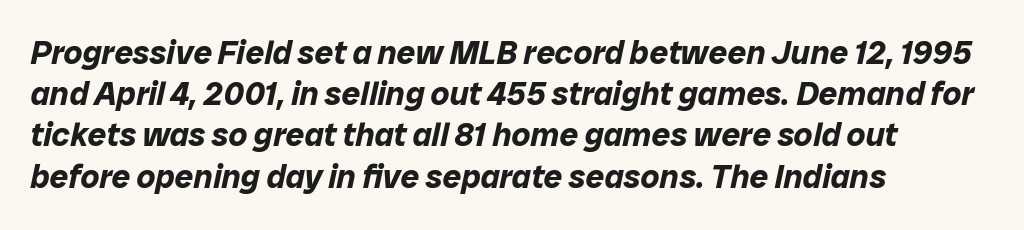
{"italic": "yes", "lean": "right", "slant_degrees": 12, "bold": "yes", "weight": "bold", "width": "normal", "stroke_contrast": "low", "x_height": "medium", "monospaced": "no", "underline": "no", "align": "left", "line_spacing": "normal", "line_spacing_ratio": 1.25, "letter_spacing": "normal", "letter_spacing_em": 0.0, "glyph_px": 33}
